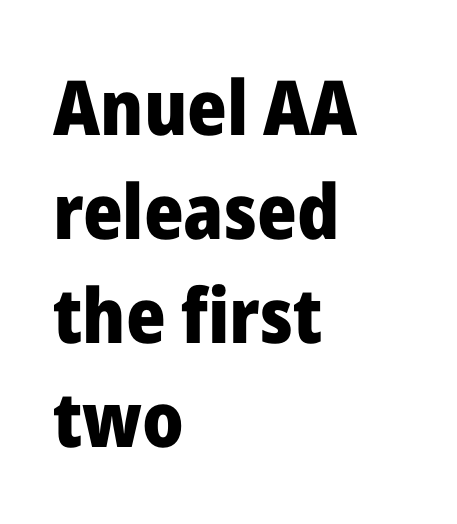
The characters display no serif detailing; their extremities are plain. The passage shown stacks its lines at a standard gap. Nothing unusual about the tracking: characters are spaced as the font intends. Do the characters align in a grid? No, the font is proportional. The rendering uses a bold face; every stroke is thick and dark.
